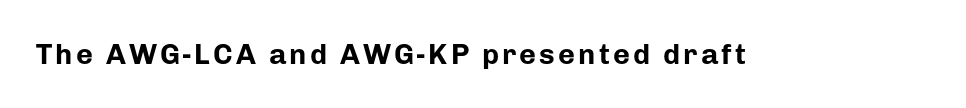
{"serif": "no", "italic": "no", "bold": "yes", "weight": "bold", "width": "normal", "stroke_contrast": "low", "x_height": "medium", "monospaced": "no", "underline": "no", "glyph_px": 29}
